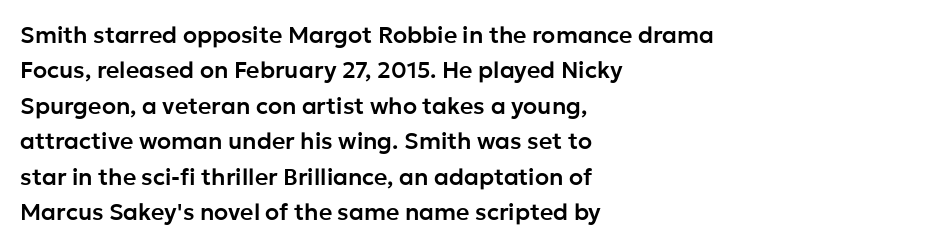
Nope, not italic — everything's standing straight. Words appear dense and cohesive because spacing is normal. The baseline area is clear. These lines sit exactly where default settings would place them. The compositor pushed each line to the left boundary.
